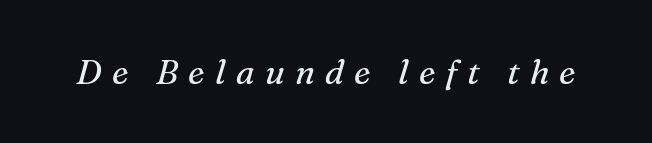
{"serif": "yes", "italic": "yes", "lean": "right", "slant_degrees": 16, "bold": "no", "weight": "regular", "width": "normal", "stroke_contrast": "medium", "x_height": "medium", "monospaced": "no", "underline": "no", "letter_spacing": "wide", "letter_spacing_em": 0.3, "glyph_px": 34}
